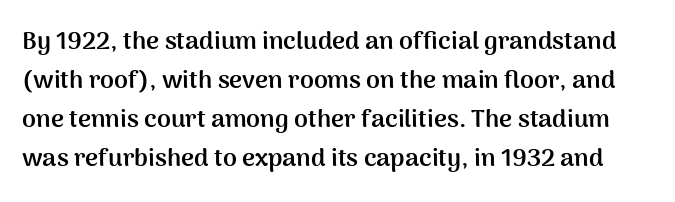
The image shows 25 px bold type, upright; set normal line spacing (1.56x), normal letter spacing, not underlined.
